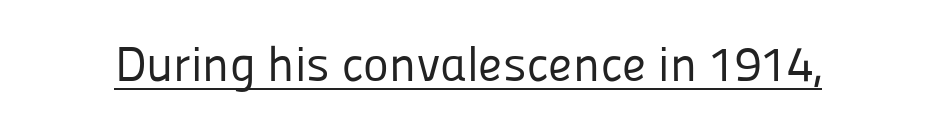
The image shows 49 px regular-weight sans-serif type, upright; set normal letter spacing, underlined; low stroke contrast and a medium x-height.
